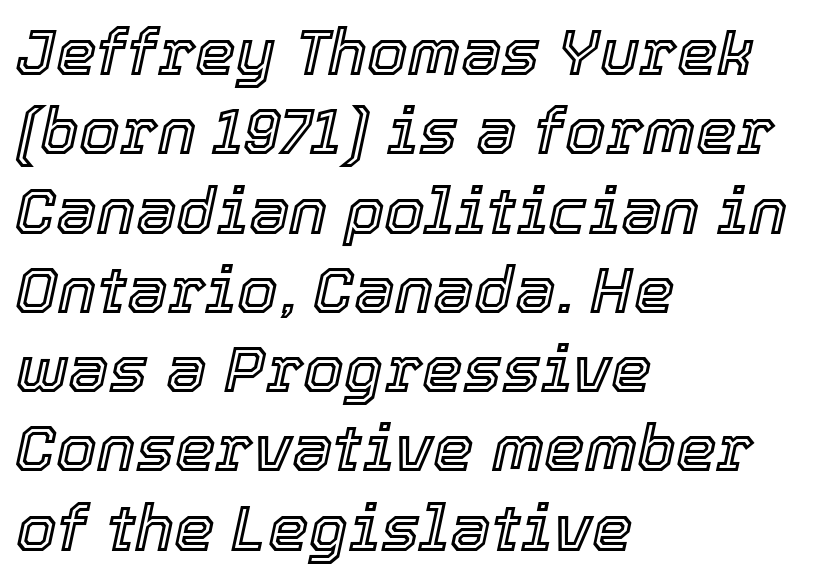
{"italic": "yes", "lean": "right", "slant_degrees": 12, "width": "normal", "x_height": "medium", "monospaced": "no", "underline": "no", "align": "left", "line_spacing_ratio": 1.22, "letter_spacing": "normal", "letter_spacing_em": 0.0, "glyph_px": 65}
